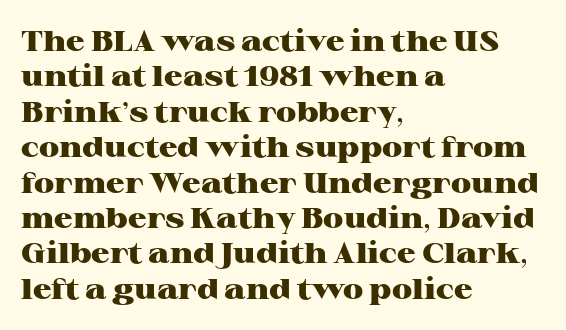
Are there feet on the stems? There are — it's a serif. The face used here has the dense, thick strokes of a bold. This is roman type, the default non-slanted kind. Descender tails drop into unmarked territory. Proportional: the letters do not fall into vertical columns. How are the letters spaced? Ordinarily, with no added tracking.
